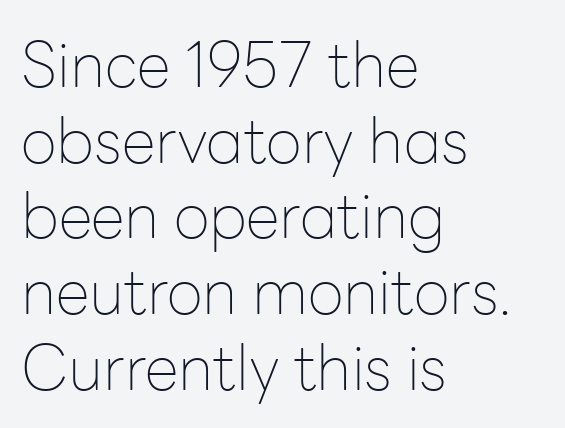
Q: Is the text bold? A: No.
Q: Is the text italic (slanted)? A: No, it is upright.
Q: Is the typeface a serif or a sans-serif typeface? A: Sans-serif.
Q: Is the text underlined? A: No.
Q: How is the paragraph aligned? A: Left-aligned.
Q: Is the spacing between letters normal or unusually wide? A: Normal.
Q: Width (condensed, normal, or wide)? A: Normal.
Q: Stroke contrast? A: Low.
Q: x-height? A: Medium.
Q: Monospaced? A: No.
